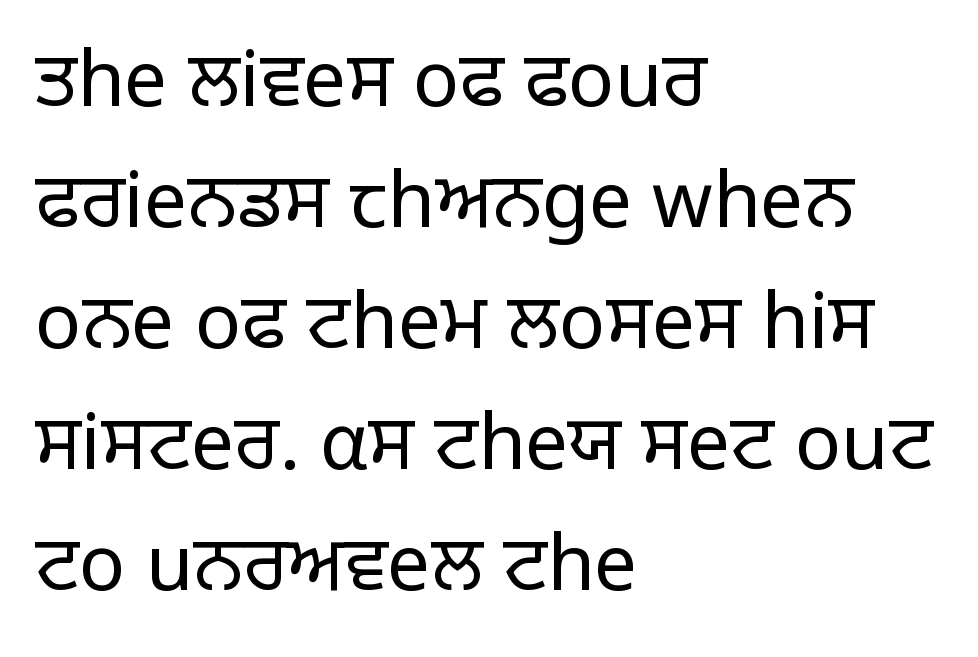
{"serif": "no", "italic": "no", "bold": "no", "weight": "light", "width": "normal", "stroke_contrast": "low", "x_height": "large", "monospaced": "no", "underline": "no", "align": "left", "line_spacing": "normal", "line_spacing_ratio": 1.57, "letter_spacing": "normal", "letter_spacing_em": 0.0, "glyph_px": 77}
